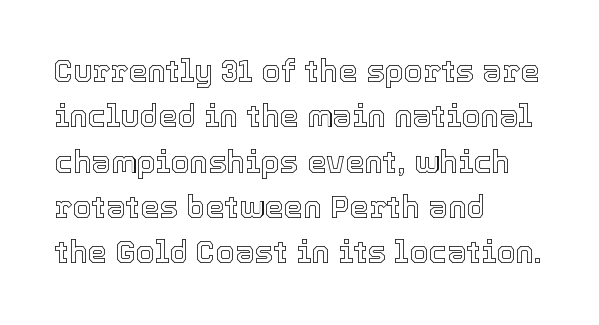
{"italic": "no", "width": "normal", "x_height": "medium", "monospaced": "no", "underline": "no", "align": "left", "line_spacing": "normal", "line_spacing_ratio": 1.46, "letter_spacing": "normal", "letter_spacing_em": 0.0, "glyph_px": 31}
